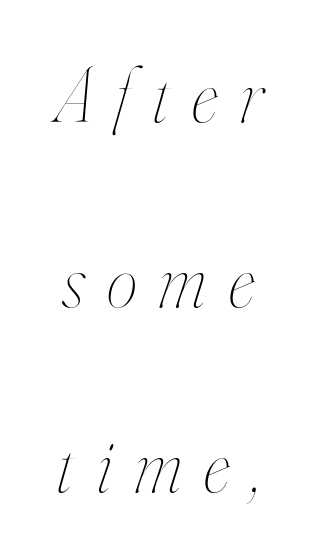
Designer's note — italics engaged. A typesetter would call this leading open, well beyond the default. Ink coverage per letter is moderate at most. Compared with typical body copy, the letter spacing here is much looser. A typesetter would call this proportional, since set widths differ per character. Words float on clear page, feet unadorned.
